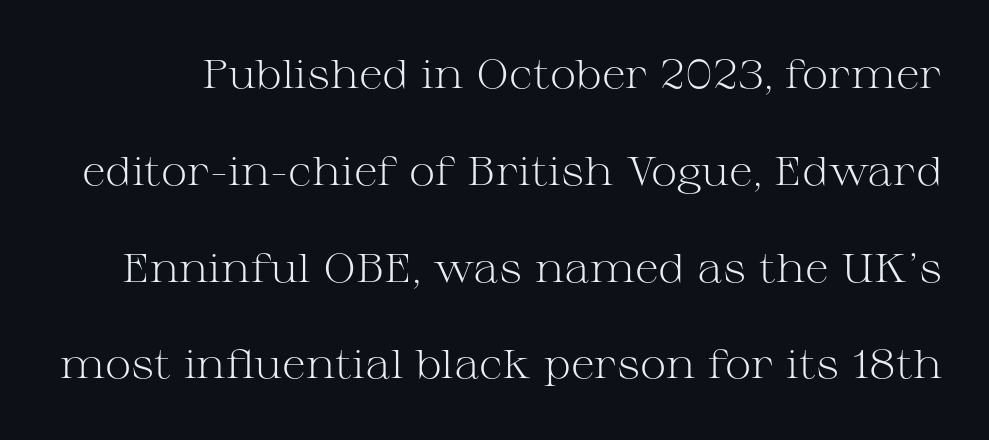
Between one letter and the next there's only the usual sliver of space. Quick note: not italic, upright. The lines are spread far apart with generous leading. Are there feet on the stems? There are — it's a serif.
